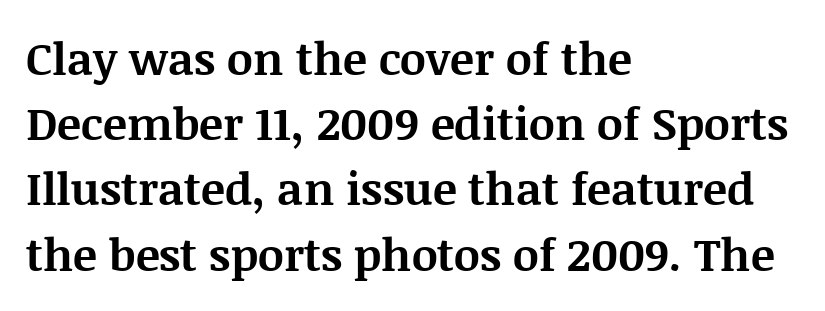
{"serif": "yes", "italic": "no", "bold": "yes", "weight": "bold", "width": "normal", "stroke_contrast": "medium", "x_height": "large", "monospaced": "no", "underline": "no", "align": "left", "line_spacing": "normal", "line_spacing_ratio": 1.45, "letter_spacing": "normal", "letter_spacing_em": 0.0, "glyph_px": 45}
